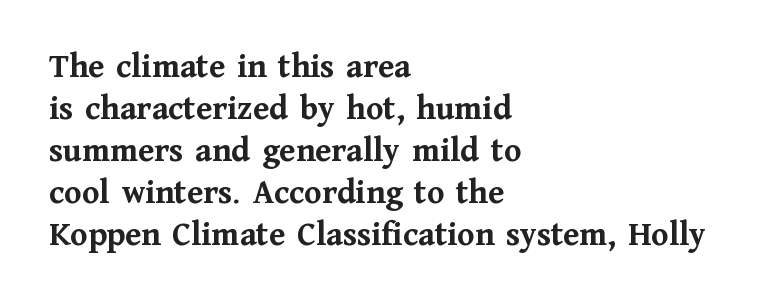
Is the type bold? Yes — the strokes are clearly thick and heavy. Do the letters lean? They stand straight. Check under the words: just untouched page. One-word summary of the alignment: left. No extra tracking has been applied to these lines.
